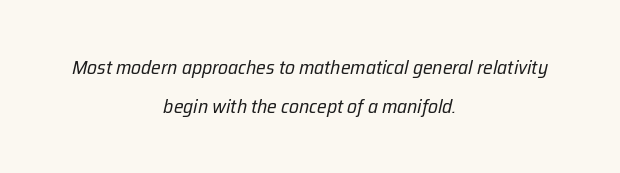
The image shows 20 px text type, italic (leaning right); set centered, loose line spacing (1.93x), normal letter spacing, not underlined.
